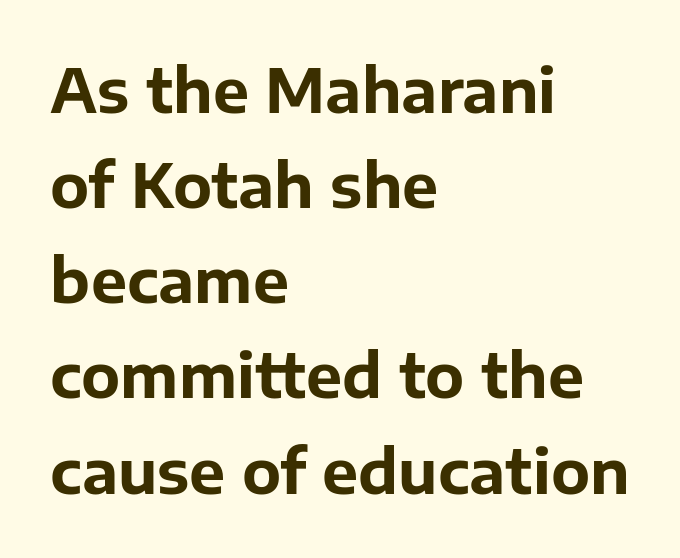
The face used here is proportionally spaced, like ordinary book or web type. How would I describe the line gaps? Plain and ordinary. Short note: letters normally spaced. These lines are composed in type without serifs. Designer's note — italics off, roman on.
